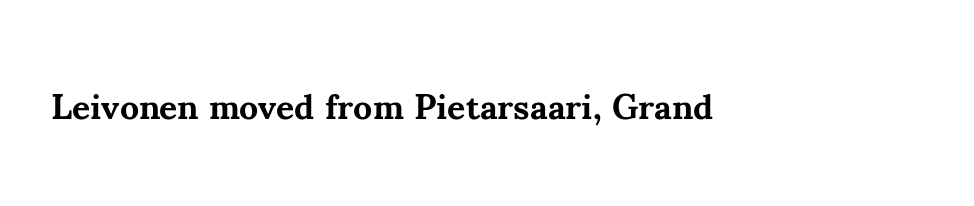
The image shows 35 px bold serif type, upright; set normal letter spacing, not underlined; medium stroke contrast and a small x-height.
